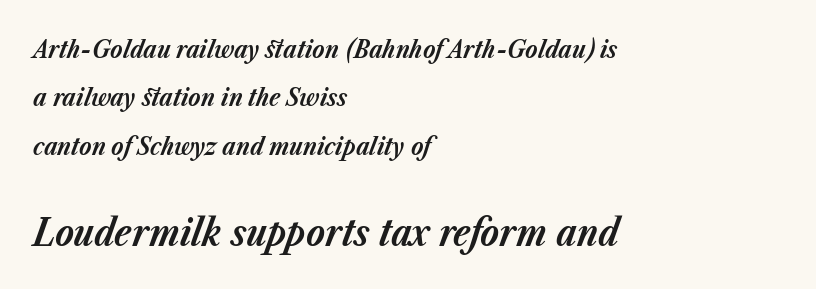
{"italic": "yes", "lean": "right", "slant_degrees": 23, "bold": "yes", "weight": "bold", "width": "normal", "stroke_contrast": "low", "x_height": "medium", "monospaced": "no", "underline": "no", "align": "left", "line_spacing": "loose", "line_spacing_ratio": 1.94, "letter_spacing": "normal", "letter_spacing_em": 0.0, "larger_block": "second", "size_ratio": 1.52, "glyph_px": 38}
